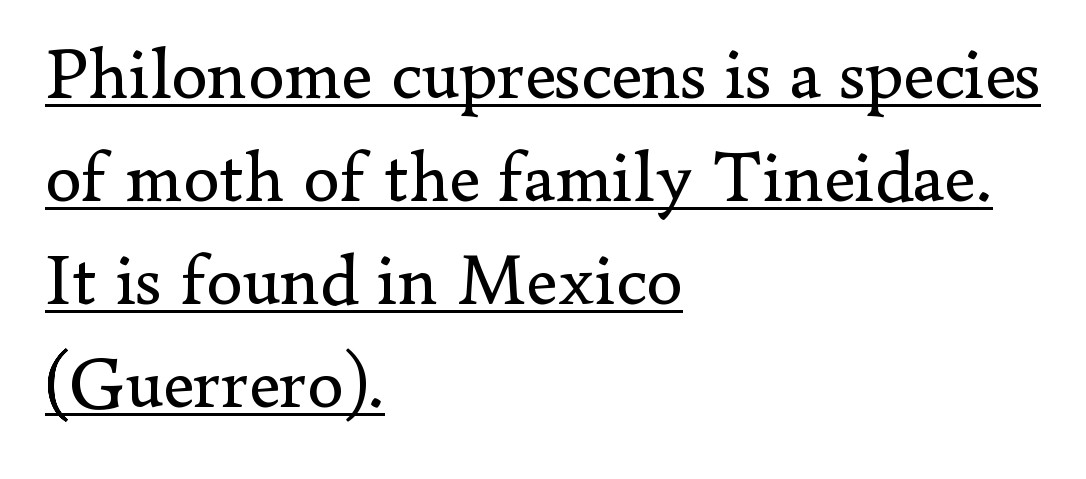
The image shows 73 px regular-weight serif type, upright; set left-aligned, normal line spacing (1.41x), normal letter spacing, underlined; low stroke contrast and a small x-height.
